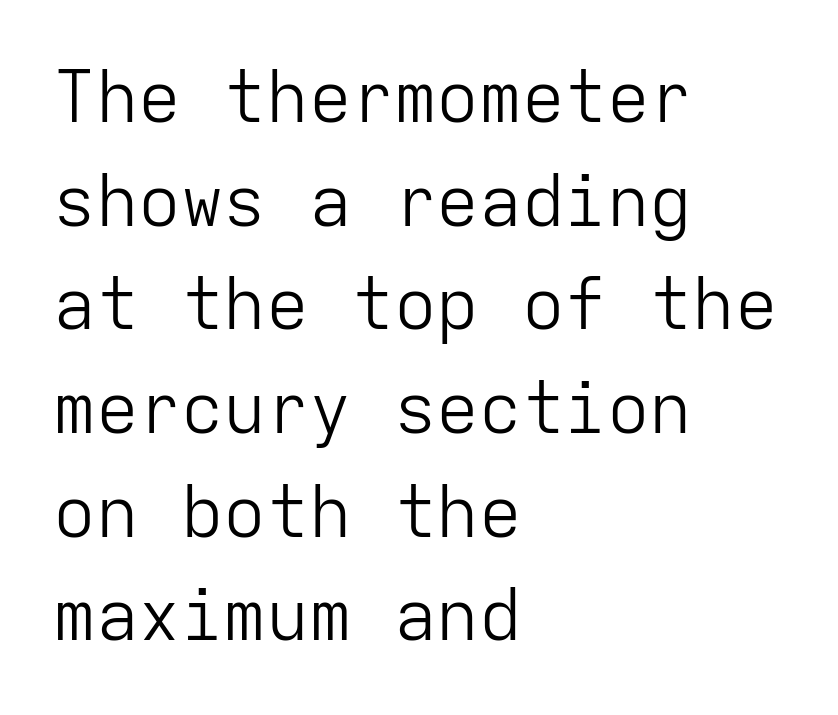
The image shows 71 px light sans-serif type, upright, monospaced; set left-aligned, normal line spacing (1.46x), normal letter spacing, not underlined; low stroke contrast and a medium x-height.
